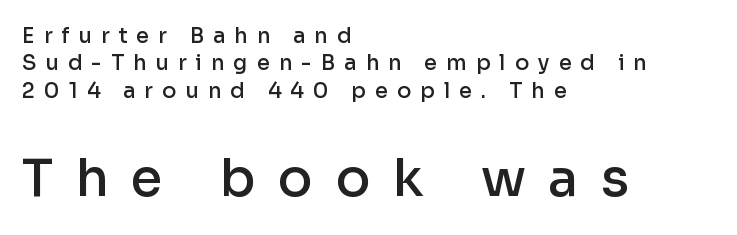
{"serif": "no", "italic": "no", "bold": "semi", "weight": "semibold", "width": "normal", "stroke_contrast": "low", "x_height": "medium", "monospaced": "no", "underline": "no", "align": "left", "line_spacing": "normal", "line_spacing_ratio": 1.3, "letter_spacing": "wide", "letter_spacing_em": 0.43, "larger_block": "second", "size_ratio": 2.48, "glyph_px": 52}
